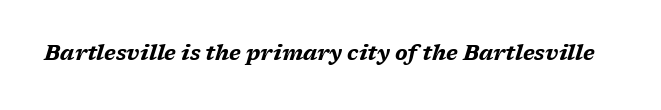
Q: Is the text bold? A: Yes.
Q: Is the text italic (slanted)? A: Yes, it leans right by about 17 degrees.
Q: Is the text underlined? A: No.
Q: Is the spacing between letters normal or unusually wide? A: Normal.
